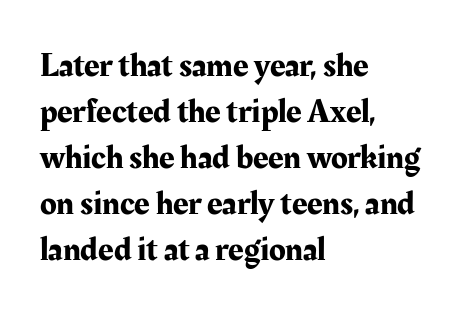
Q: Is the text italic (slanted)? A: No, it is upright.
Q: Is the typeface a serif or a sans-serif typeface? A: Serif.
Q: Is the text underlined? A: No.
Q: How is the paragraph aligned? A: Left-aligned.
Q: Is the spacing between letters normal or unusually wide? A: Normal.
Q: Is the spacing between lines tight, normal or loose? A: Normal.
Q: Width (condensed, normal, or wide)? A: Normal.
Q: Stroke contrast? A: Medium.
Q: x-height? A: Medium.
Q: Monospaced? A: No.
